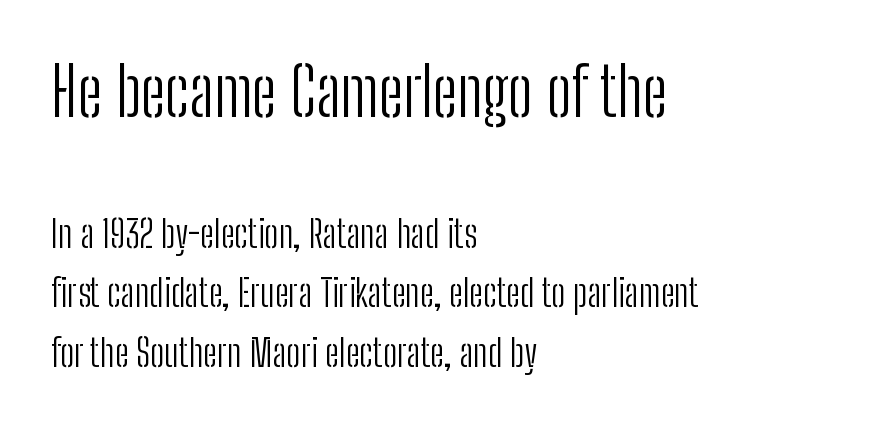
The image shows 67 px light, condensed sans-serif type, upright; set left-aligned, normal line spacing (1.57x), normal letter spacing, not underlined; the first (top) block is 1.76x larger; low stroke contrast and a medium x-height.
